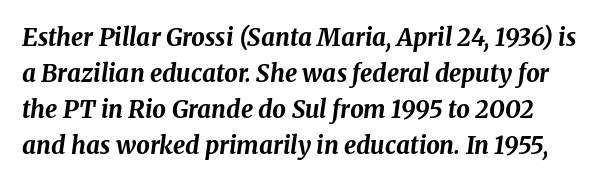
Honestly, the row spacing looks completely unremarkable. The gap between lines stays unmarked. The glyphs look as if they've been sheared to an angle. This is heavy type, rendered in bold. Tracking value appears to be zero — textbook default spacing.
